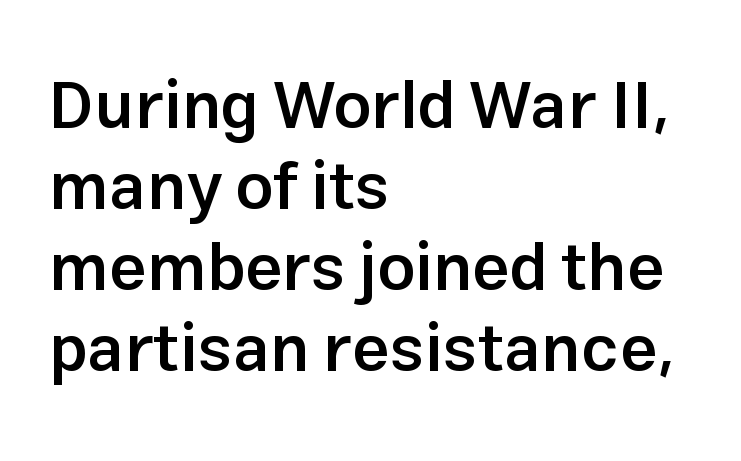
A bit beefed up — I'd call it semibold rather than bold. Each letter keeps its own natural width here, so spacing adapts to shape. Style check: upright. Does the type have serifs? No, each stem ends abruptly. Letter spacing: default.
